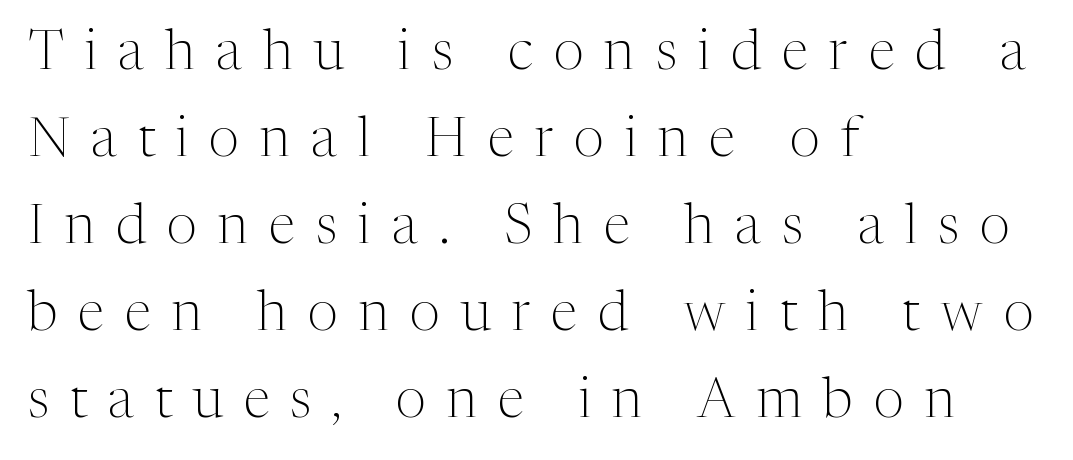
Q: Is the text bold? A: No.
Q: Is the text italic (slanted)? A: No, it is upright.
Q: Is the typeface a serif or a sans-serif typeface? A: Serif.
Q: Is the text underlined? A: No.
Q: How is the paragraph aligned? A: Left-aligned.
Q: Is the spacing between letters normal or unusually wide? A: Unusually wide.
Q: Is the spacing between lines tight, normal or loose? A: Normal.
Q: Width (condensed, normal, or wide)? A: Normal.
Q: Stroke contrast? A: Medium.
Q: x-height? A: Medium.
Q: Monospaced? A: No.
